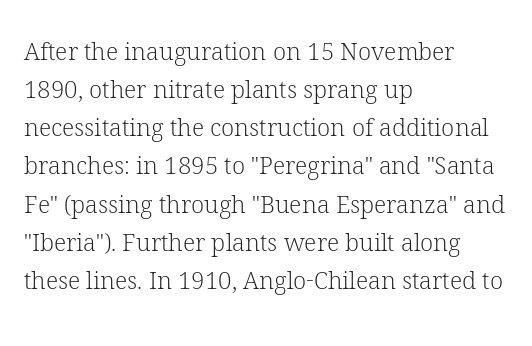
{"italic": "no", "bold": "no", "underline": "no", "align": "left", "line_spacing": "normal", "line_spacing_ratio": 1.59, "letter_spacing": "normal", "letter_spacing_em": 0.0, "glyph_px": 24}
